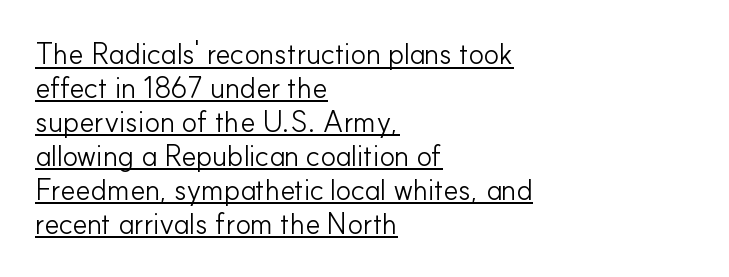
{"serif": "no", "italic": "no", "bold": "no", "weight": "light", "width": "normal", "stroke_contrast": "low", "x_height": "small", "monospaced": "no", "underline": "yes", "align": "left", "line_spacing_ratio": 1.17, "letter_spacing": "normal", "letter_spacing_em": 0.0, "glyph_px": 29}
